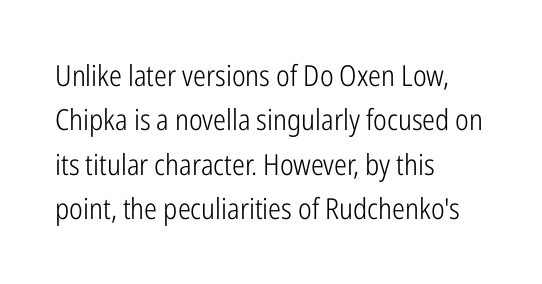
Note the varied advance widths — an 'i' is clearly narrower than an 'm'. The baseline area is clear. A student would call this left alignment; a typographer would say flush left, rag right. Look at the tracking — it's just the regular setting, nothing added. The type sits square on the baseline with zero lean. Serifs: no, the terminals of the letterforms are clean.
